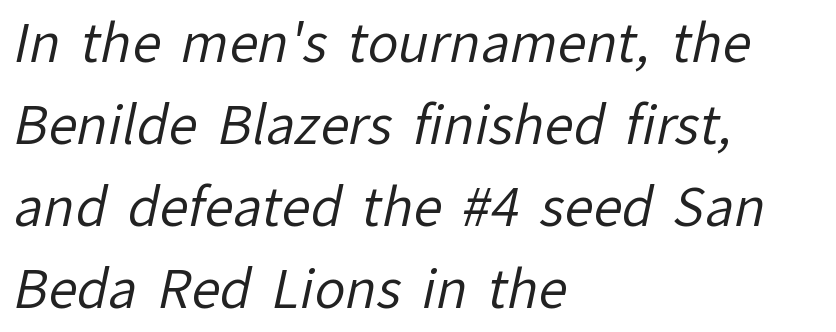
The image shows 52 px regular-weight sans-serif type; set left-aligned, normal line spacing (1.58x), normal letter spacing, not underlined; low stroke contrast and a medium x-height.
